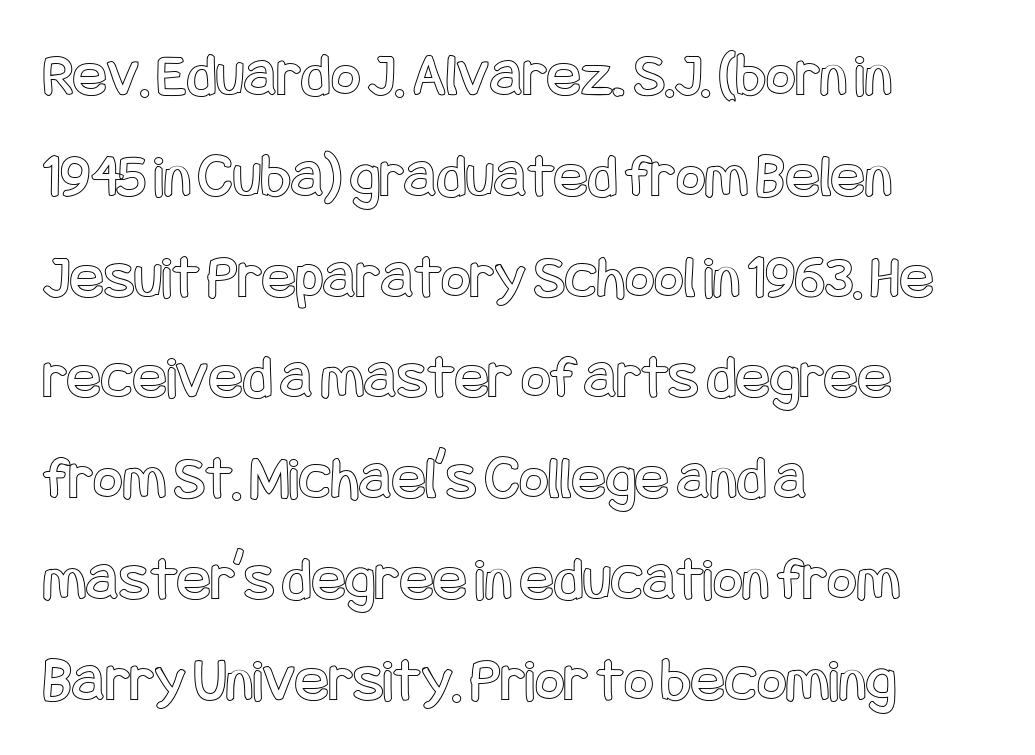
{"italic": "no", "width": "condensed", "x_height": "large", "underline": "no", "align": "left", "line_spacing": "normal", "line_spacing_ratio": 1.6, "letter_spacing": "normal", "letter_spacing_em": 0.0, "glyph_px": 63}
